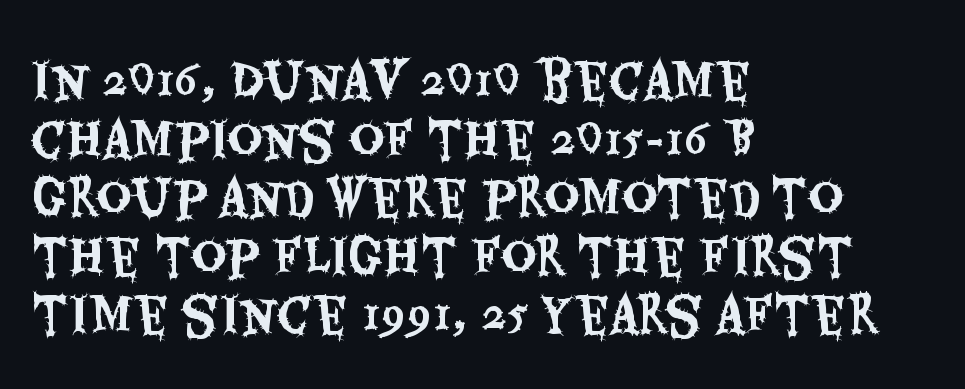
Q: Is the text italic (slanted)? A: No, it is upright.
Q: Is the typeface a serif or a sans-serif typeface? A: Sans-serif.
Q: Is the text underlined? A: No.
Q: How is the paragraph aligned? A: Left-aligned.
Q: Is the spacing between letters normal or unusually wide? A: Normal.
Q: Width (condensed, normal, or wide)? A: Condensed.
Q: Stroke contrast? A: Medium.
Q: x-height? A: Large.
Q: Monospaced? A: No.
